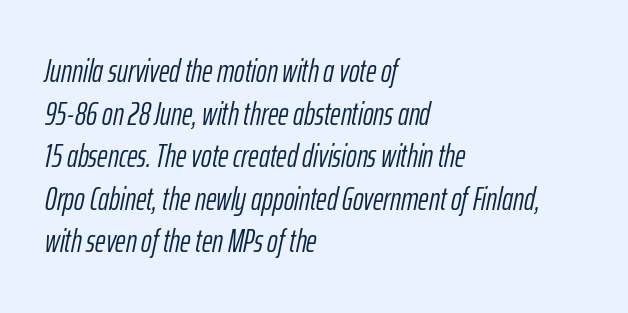
{"italic": "yes", "lean": "right", "slant_degrees": 12, "bold": "no", "weight": "light", "width": "condensed", "stroke_contrast": "low", "x_height": "medium", "monospaced": "no", "underline": "no", "align": "left", "line_spacing": "normal", "line_spacing_ratio": 1.33, "letter_spacing": "normal", "letter_spacing_em": 0.0, "glyph_px": 32}
